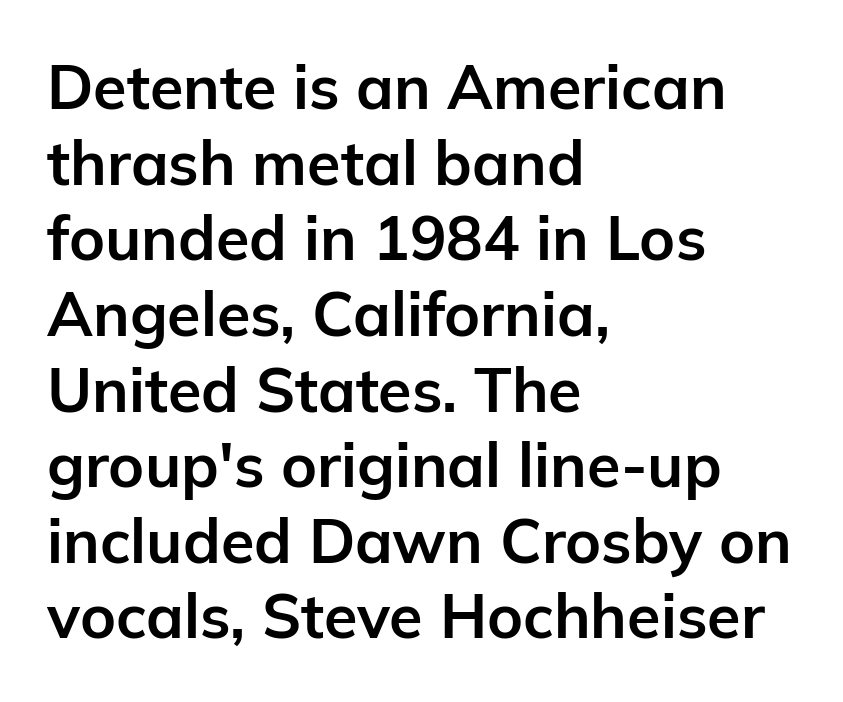
The image shows 61 px bold sans-serif type, upright; set left-aligned, line spacing 1.24x, normal letter spacing, not underlined; low stroke contrast and a medium x-height.
